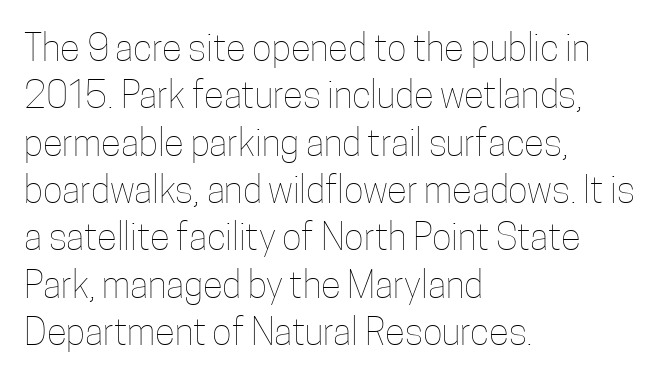
The face used here is proportionally spaced, like ordinary book or web type. Honestly, there is no underline to notice here at all. Interline gaps are of average width in this sample. A typesetter would mark this as roman, not italic. Inter-character spacing is left at the font's built-in metrics. A student would call this left alignment; a typographer would say flush left, rag right.
